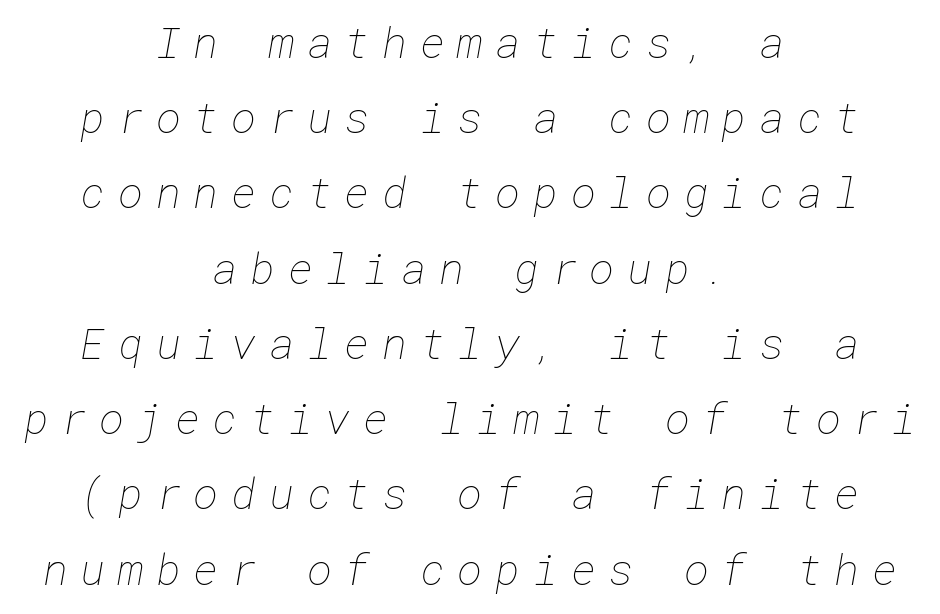
Stems and bowls with no extra thickness — not bold. Any mark beneath the type? The region is blank. Leftover space on each line is divided equally before and after the words. The face used here is rendered with a markedly widened letterfit.
